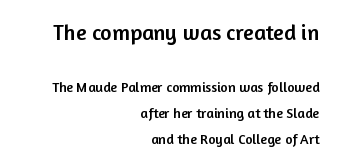
{"italic": "no", "underline": "no", "align": "right", "line_spacing_ratio": 1.86, "letter_spacing": "normal", "letter_spacing_em": 0.0, "larger_block": "first", "size_ratio": 1.57, "glyph_px": 22}
